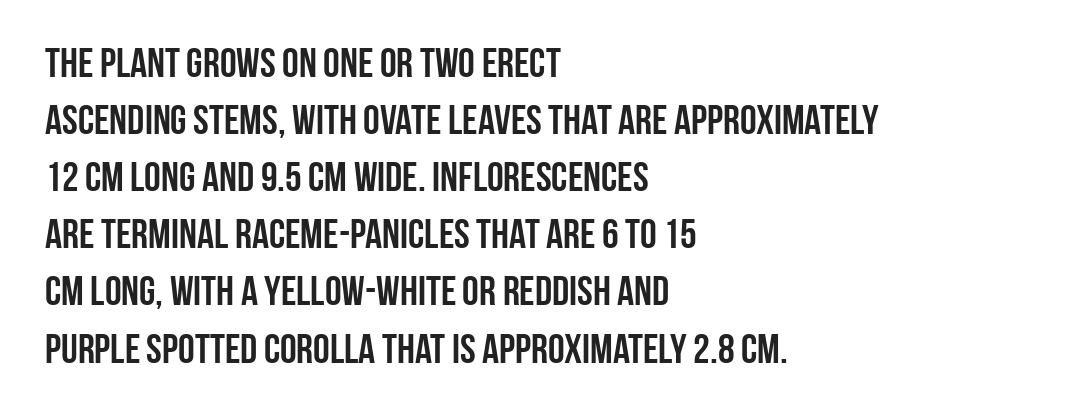
{"serif": "no", "italic": "no", "width": "condensed", "stroke_contrast": "low", "x_height": "large", "monospaced": "no", "underline": "no", "align": "left", "line_spacing": "normal", "line_spacing_ratio": 1.36, "letter_spacing": "normal", "letter_spacing_em": 0.0, "glyph_px": 42}
